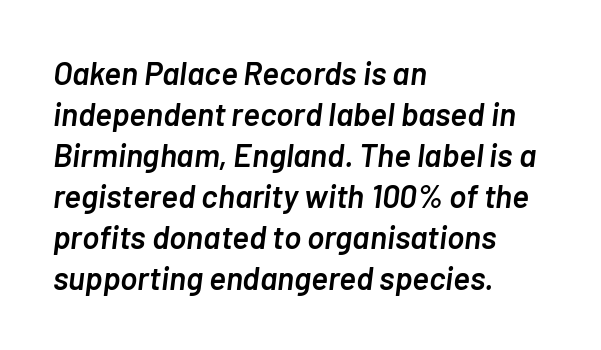
The image shows 32 px semibold type, italic (leaning right); set left-aligned, normal line spacing (1.28x), normal letter spacing, not underlined; low stroke contrast and a medium x-height.
